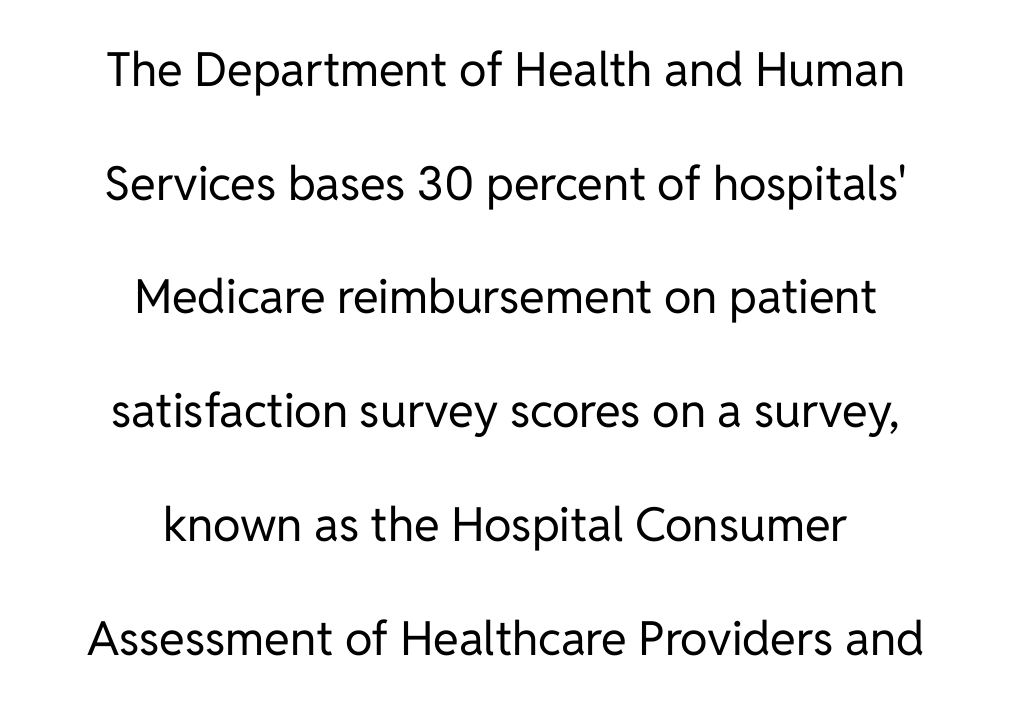
The image shows 47 px regular-weight sans-serif type, upright; set centered, loose line spacing (2.42x), normal letter spacing, not underlined; low stroke contrast and a medium x-height.
